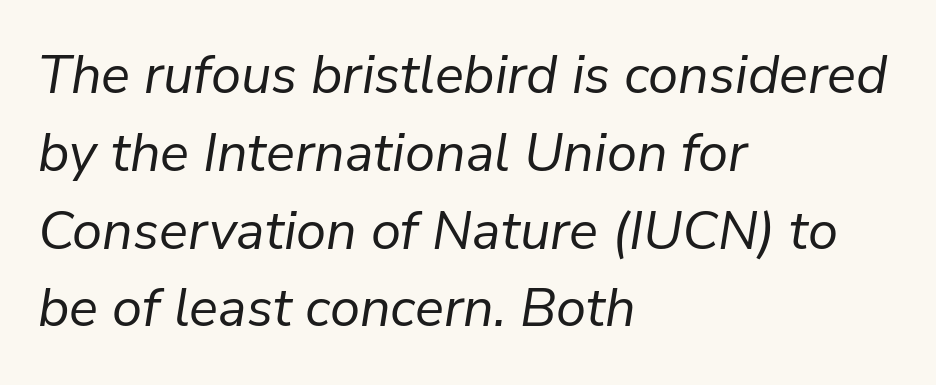
{"italic": "yes", "lean": "right", "slant_degrees": 9, "bold": "no", "weight": "regular", "width": "normal", "stroke_contrast": "low", "x_height": "medium", "monospaced": "no", "underline": "no", "align": "left", "line_spacing": "normal", "line_spacing_ratio": 1.44, "letter_spacing": "normal", "letter_spacing_em": 0.0, "glyph_px": 54}
